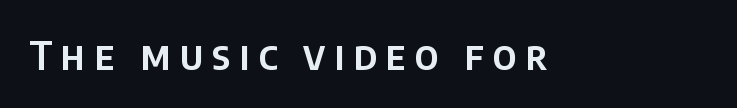
These lines have a slow, spaced-out rhythm from letter to letter. The typeface chosen for these lines omits serifs. Is this a fixed-width face? No — the glyphs have proportional, varying widths. Just letters on the line, the space beneath them empty. In terms of posture, this sample is upright.
